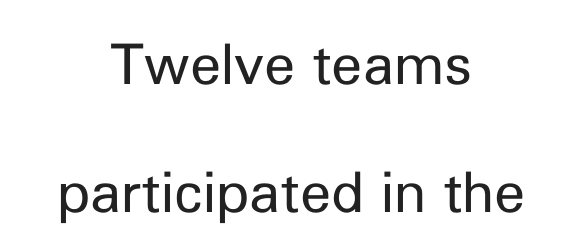
Q: Is the text bold? A: No.
Q: Is the text italic (slanted)? A: No, it is upright.
Q: Is the typeface a serif or a sans-serif typeface? A: Sans-serif.
Q: Is the text underlined? A: No.
Q: How is the paragraph aligned? A: Centered.
Q: Is the spacing between letters normal or unusually wide? A: Normal.
Q: Is the spacing between lines tight, normal or loose? A: Loose.
Q: Width (condensed, normal, or wide)? A: Normal.
Q: Stroke contrast? A: Low.
Q: x-height? A: Medium.
Q: Monospaced? A: No.
